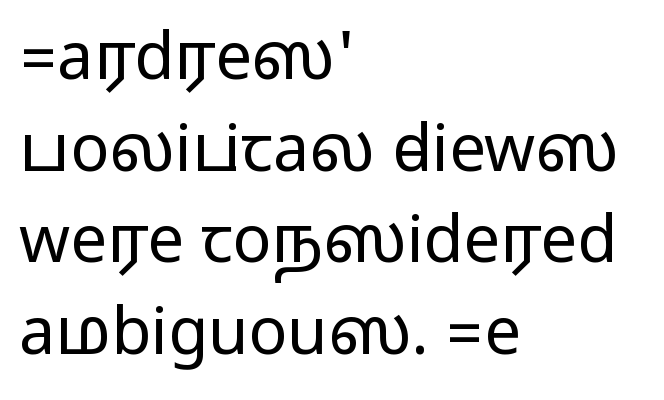
The image shows 65 px wide sans-serif type, upright; set left-aligned, normal line spacing (1.41x), normal letter spacing, not underlined; medium stroke contrast.
